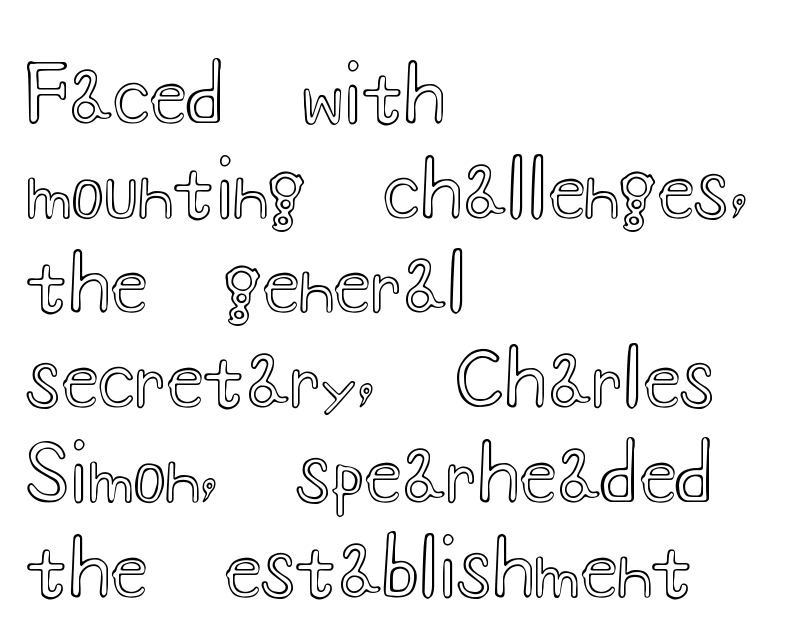
{"italic": "no", "width": "wide", "x_height": "small", "monospaced": "no", "underline": "no", "align": "left", "line_spacing_ratio": 1.23, "letter_spacing": "normal", "letter_spacing_em": 0.0, "glyph_px": 77}
